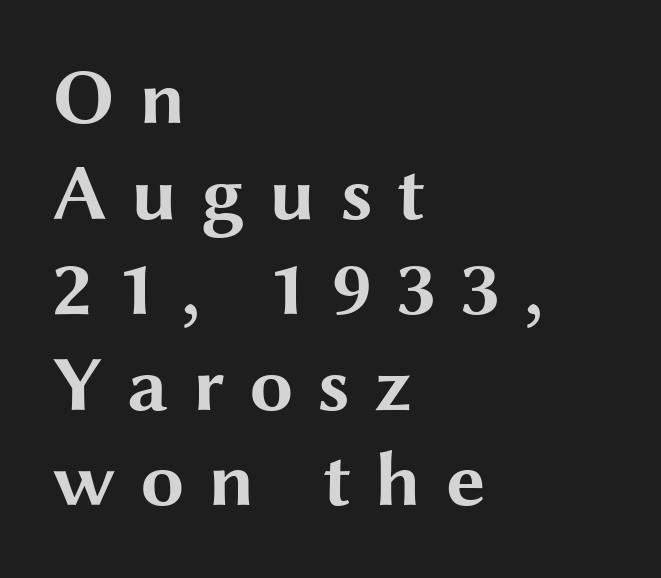
This sample has the flowing, uneven cadence of proportional lettering. Line starts are locked; line ends wander. Style check: upright. Type style note: lacks serifs. This is heavy type, rendered in bold. The baseline area is clear.
